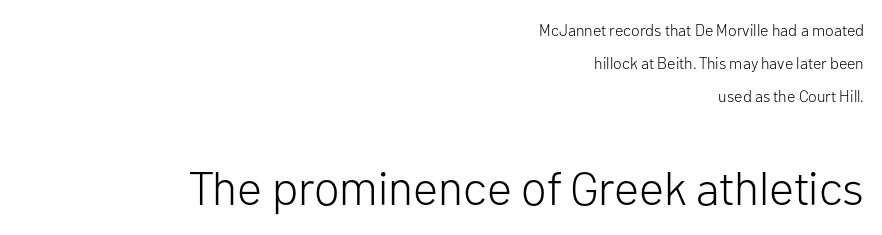
Q: Is the text bold? A: No.
Q: Is the text italic (slanted)? A: No, it is upright.
Q: Is the typeface a serif or a sans-serif typeface? A: Sans-serif.
Q: Is the text underlined? A: No.
Q: How is the paragraph aligned? A: Right-aligned.
Q: Is the spacing between letters normal or unusually wide? A: Normal.
Q: Is the spacing between lines tight, normal or loose? A: Loose.
Q: Which block of text is set in a larger size, the first (top) or the second (bottom)? A: The second (bottom) one.
Q: Width (condensed, normal, or wide)? A: Normal.
Q: Stroke contrast? A: Low.
Q: x-height? A: Medium.
Q: Monospaced? A: No.
